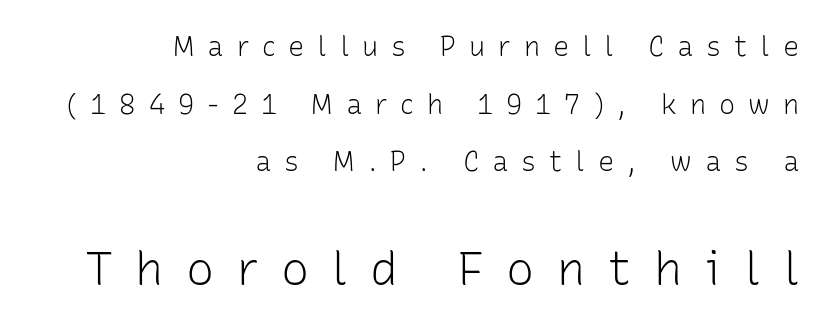
This sample trades compactness for vertical openness between lines. Letters rest on an invisible, unmarked baseline. Varying glyph widths throughout — classic text-font behaviour. Is the block centered? No — it sits flush against the right margin.
